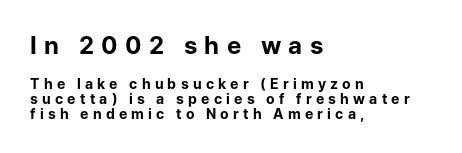
Q: Is the text bold? A: Yes.
Q: Is the text italic (slanted)? A: No, it is upright.
Q: Is the text underlined? A: No.
Q: How is the paragraph aligned? A: Left-aligned.
Q: Is the spacing between letters normal or unusually wide? A: Unusually wide.
Q: Is the spacing between lines tight, normal or loose? A: Tight.
Q: Which block of text is set in a larger size, the first (top) or the second (bottom)? A: The first (top) one.
